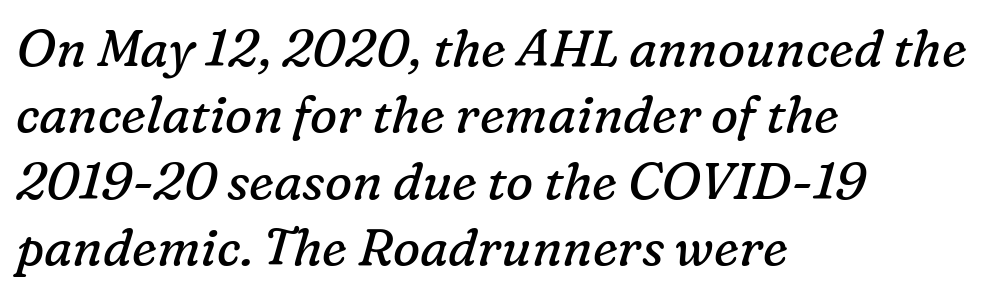
{"serif": "yes", "italic": "yes", "lean": "right", "slant_degrees": 16, "bold": "no", "weight": "regular", "width": "normal", "stroke_contrast": "low", "x_height": "medium", "monospaced": "no", "underline": "no", "align": "left", "line_spacing": "normal", "line_spacing_ratio": 1.3, "letter_spacing": "normal", "letter_spacing_em": 0.0, "glyph_px": 51}
